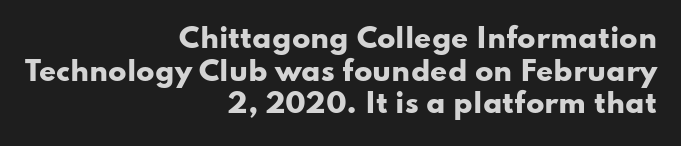
{"italic": "no", "bold": "yes", "underline": "no", "align": "right", "line_spacing_ratio": 1.21, "letter_spacing": "normal", "letter_spacing_em": 0.0, "glyph_px": 27}
